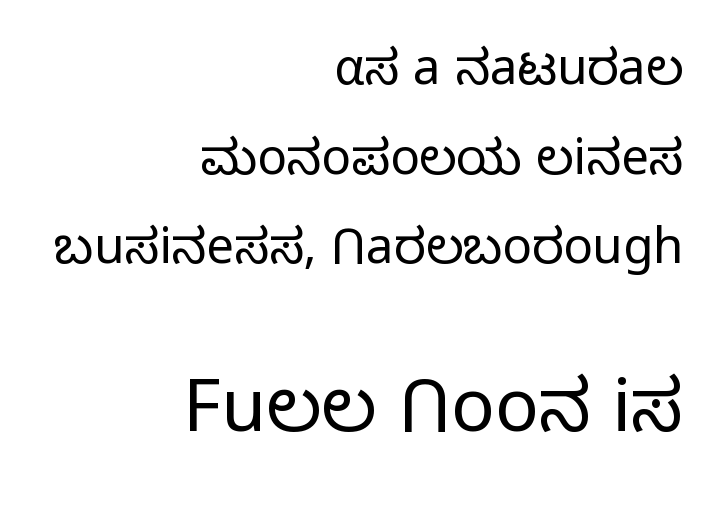
Q: Is the text bold? A: No.
Q: Is the text italic (slanted)? A: No, it is upright.
Q: Is the typeface a serif or a sans-serif typeface? A: Sans-serif.
Q: Is the text underlined? A: No.
Q: How is the paragraph aligned? A: Right-aligned.
Q: Is the spacing between letters normal or unusually wide? A: Normal.
Q: Which block of text is set in a larger size, the first (top) or the second (bottom)? A: The second (bottom) one.
Q: Width (condensed, normal, or wide)? A: Normal.
Q: Stroke contrast? A: Low.
Q: x-height? A: Medium.
Q: Monospaced? A: No.
